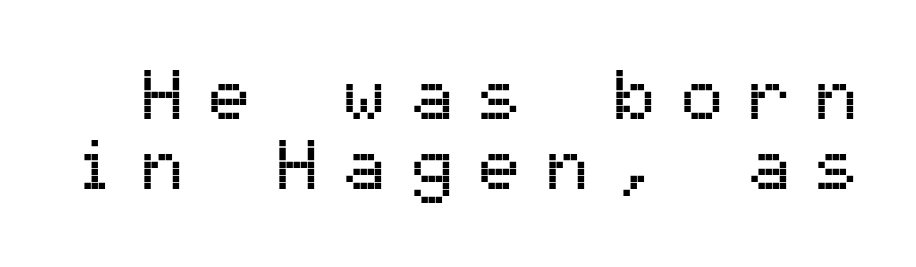
The letters carry no serifs — their stems end cleanly without finishing strokes. Look at the tracking — it's clearly loosened, letters drifting apart. In terms of leading, this rendering errs on the cramped side. Descender tails drop into unmarked territory.
